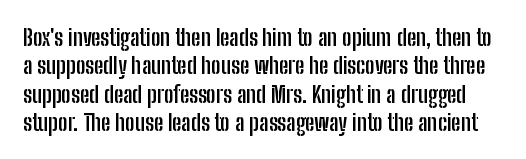
Q: Is the text bold? A: Yes.
Q: Is the text italic (slanted)? A: No, it is upright.
Q: Is the text underlined? A: No.
Q: Is the spacing between letters normal or unusually wide? A: Normal.
